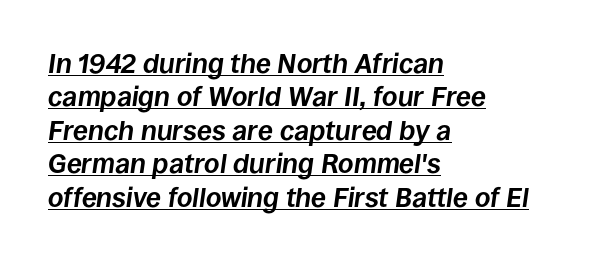
{"italic": "yes", "lean": "right", "slant_degrees": 8, "bold": "yes", "underline": "yes", "align": "left", "line_spacing_ratio": 1.24, "letter_spacing": "normal", "letter_spacing_em": 0.0, "glyph_px": 27}
